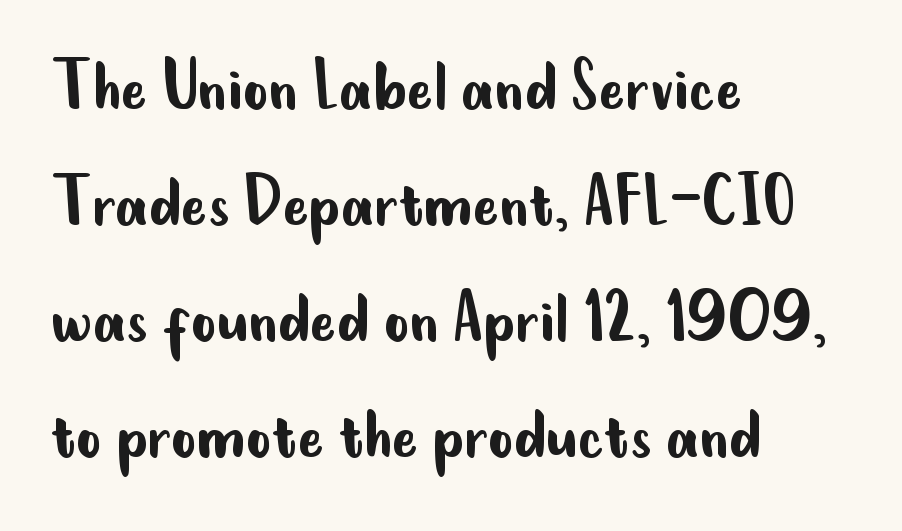
Does extra space separate the letters? No, they use regular spacing. No chunkiness to these letters — they're not bold. Posture: upright roman. Type without underlining. Does the type have serifs? No, each stem ends abruptly. The setting favours the left margin, as ordinary paragraphs usually do.
